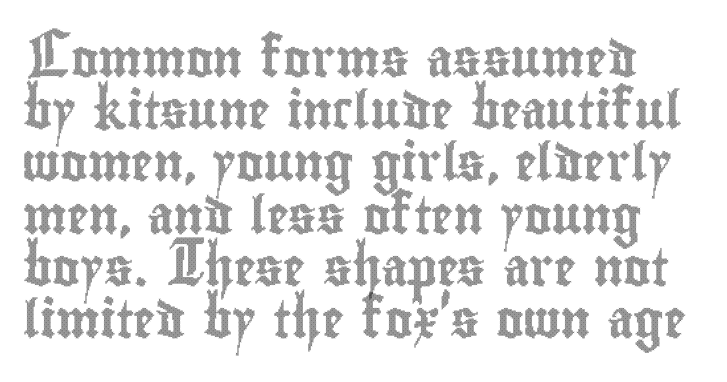
The image shows 37 px condensed type, upright; set normal line spacing (1.41x), normal letter spacing, not underlined; a small x-height.
